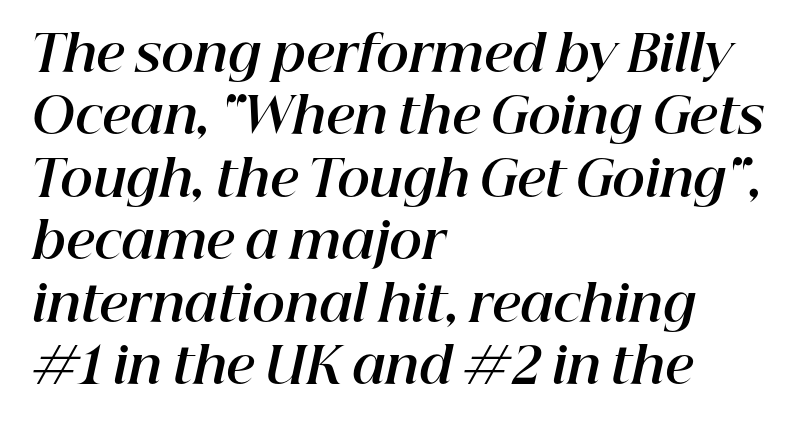
A full-strength bold gives these letters their thick strokes. The letters are slanted; this is an italic face. Reading down the block, your eye returns to a fixed left position each line. Beneath every word, the page is bare.
